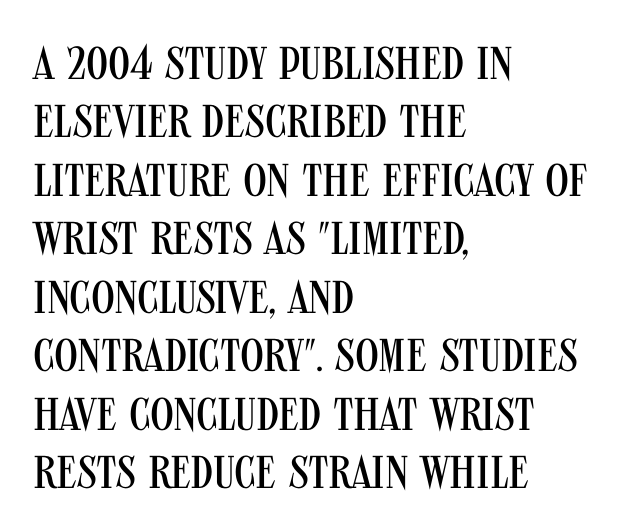
The image shows 46 px regular-weight, condensed sans-serif type, upright; set left-aligned, normal line spacing (1.27x), normal letter spacing, not underlined; medium stroke contrast and a large x-height.
